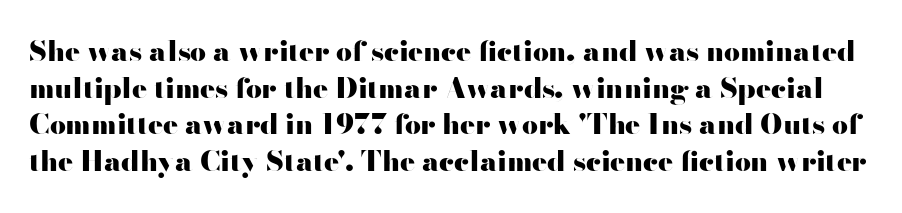
Q: Is the text bold? A: Yes.
Q: Is the text italic (slanted)? A: No, it is upright.
Q: Is the typeface a serif or a sans-serif typeface? A: Sans-serif.
Q: Is the text underlined? A: No.
Q: Is the spacing between letters normal or unusually wide? A: Normal.
Q: Is the spacing between lines tight, normal or loose? A: Normal.
Q: Width (condensed, normal, or wide)? A: Wide.
Q: Stroke contrast? A: High.
Q: x-height? A: Small.
Q: Monospaced? A: No.
